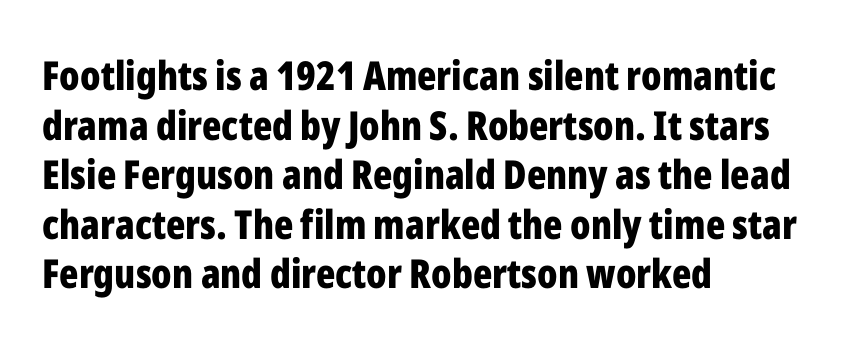
These lines are set flush left with a ragged right edge. The face used here is a sans, in the tradition of grotesques and geometrics. The letters stand upright; this is a roman face. Lines of text with bare space underneath.
